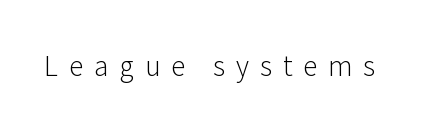
The image shows 27 px text type, upright; set unusually wide letter spacing (+0.4 em), not underlined.
